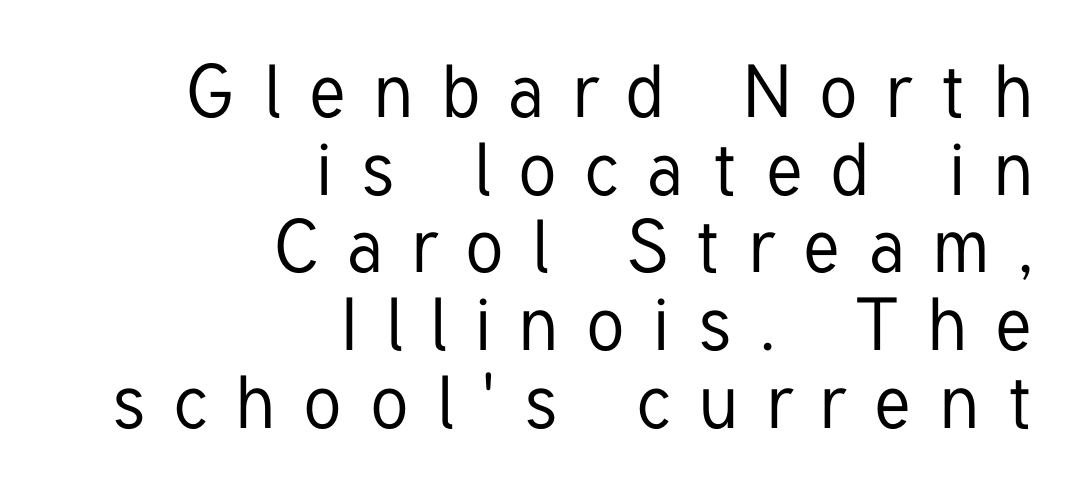
The image shows 74 px condensed sans-serif type, upright; set right-aligned, tight line spacing (1.05x), unusually wide letter spacing (+0.39 em), not underlined; low stroke contrast and a medium x-height.
